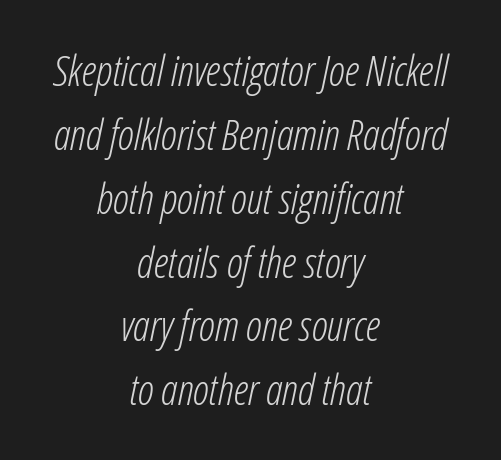
{"italic": "yes", "lean": "right", "slant_degrees": 12, "bold": "no", "weight": "light", "width": "condensed", "stroke_contrast": "low", "x_height": "medium", "monospaced": "no", "underline": "no", "align": "center", "line_spacing": "normal", "line_spacing_ratio": 1.52, "letter_spacing": "normal", "letter_spacing_em": 0.0, "glyph_px": 42}
